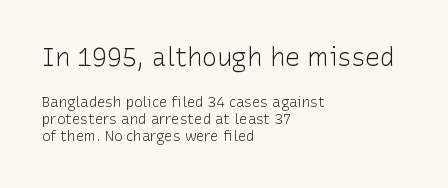
Scale decreases going downward across the two blocks. Heaviness? Minimal to ordinary, like unemphasized prose. The paragraph shown leans on its left margin. Nobody drew a line under any word here. What stands out about the letter spacing? Nothing — it is the standard amount.
